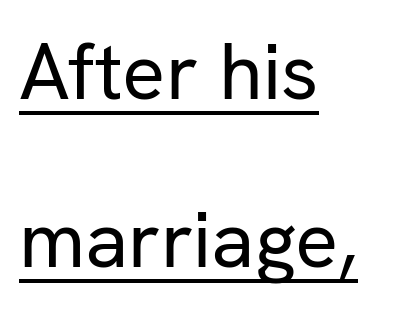
{"serif": "no", "italic": "no", "bold": "no", "weight": "regular", "width": "normal", "stroke_contrast": "low", "x_height": "medium", "monospaced": "no", "underline": "yes", "align": "left", "line_spacing": "loose", "line_spacing_ratio": 2.1, "letter_spacing": "normal", "letter_spacing_em": 0.0, "glyph_px": 80}
